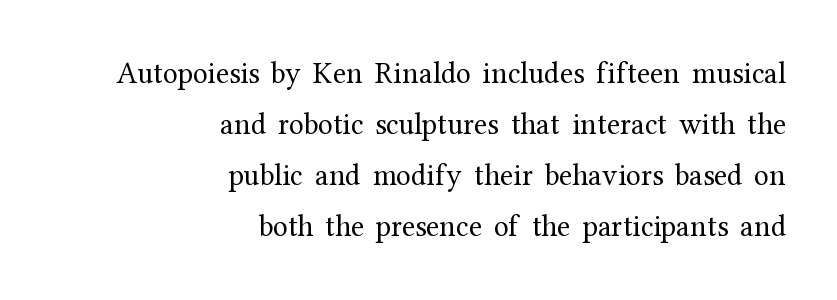
{"serif": "yes", "italic": "no", "bold": "no", "weight": "regular", "width": "normal", "stroke_contrast": "medium", "x_height": "medium", "monospaced": "no", "underline": "no", "align": "right", "line_spacing": "normal", "line_spacing_ratio": 1.7, "letter_spacing": "normal", "letter_spacing_em": 0.0, "glyph_px": 30}
